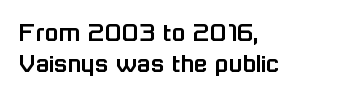
The face used here is rendered with its standard letterfit. The type family on display is of the sans-serif kind. Varying glyph widths throughout — classic text-font behaviour. A typesetter would mark this as roman, not italic. Notice how descenders almost collide with the ascenders below — that's tight leading.
